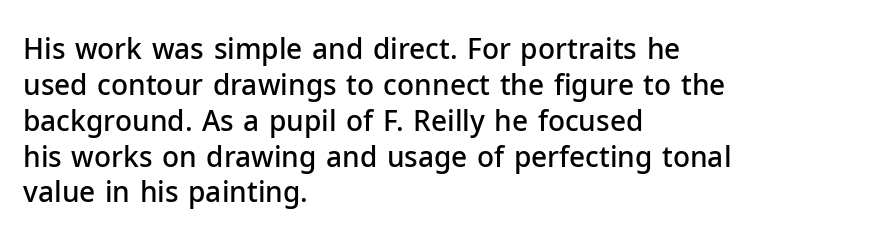
Observe the absence of serifs on each vertical stroke in this sample. The foot of each line stays bare and open. What weight is shown? A semibold, between regular and bold. Line spacing here is normal.
